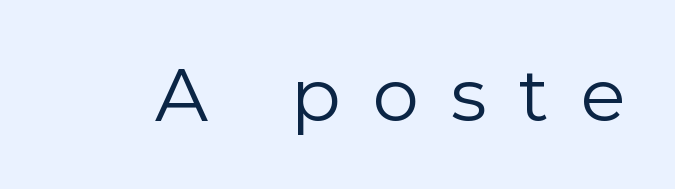
Q: Is the text bold? A: No.
Q: Is the text italic (slanted)? A: No, it is upright.
Q: Is the typeface a serif or a sans-serif typeface? A: Sans-serif.
Q: Is the text underlined? A: No.
Q: Is the spacing between letters normal or unusually wide? A: Unusually wide.
Q: Width (condensed, normal, or wide)? A: Normal.
Q: x-height? A: Medium.
Q: Monospaced? A: No.
